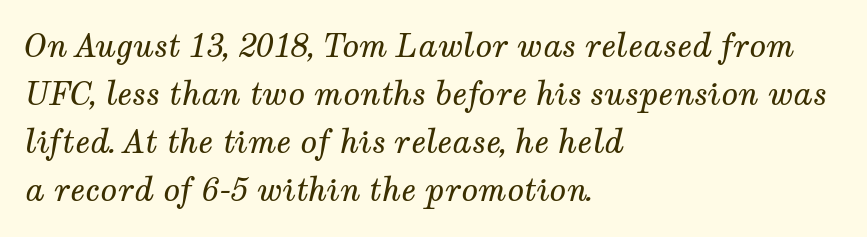
You can tell from the footed stems that serif type was used. How would I describe the line gaps? Plain and ordinary. You could not count columns in this text — the font is proportionally spaced. Honestly, there is no underline to notice here at all. Is the type heavy? It reads as light-to-regular instead. In terms of letterspacing, this is plain default setting.
